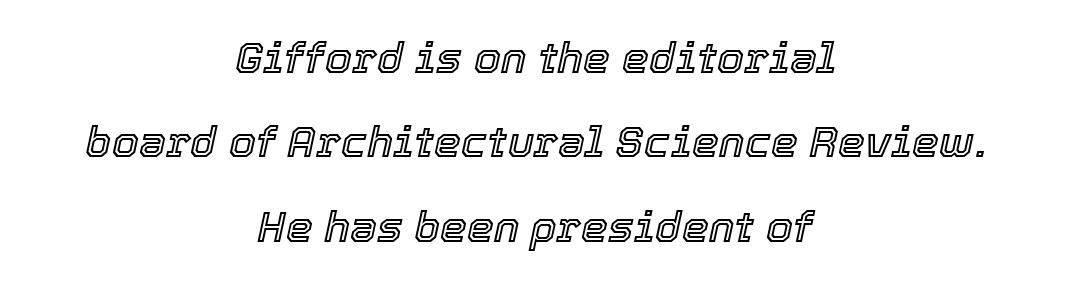
The image shows 43 px text type, italic (leaning right); set centered, loose line spacing (1.96x), normal letter spacing, not underlined; a medium x-height.
